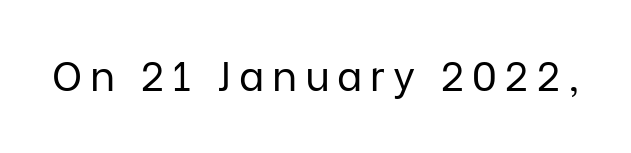
{"serif": "no", "italic": "no", "bold": "no", "weight": "regular", "width": "normal", "stroke_contrast": "low", "x_height": "medium", "monospaced": "no", "underline": "no", "glyph_px": 41}
